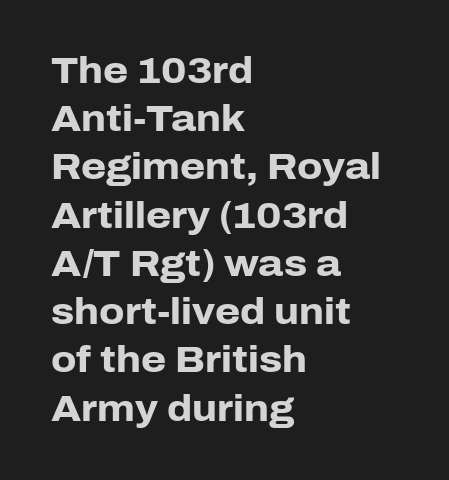
These lines are rendered in a variable-pitch font. The line-height multiplier appears to be the usual default. Does the lettering tilt? It doesn't — this is upright. Here the glyphs are tracked normally, forming tight word shapes. Type without underlining.
